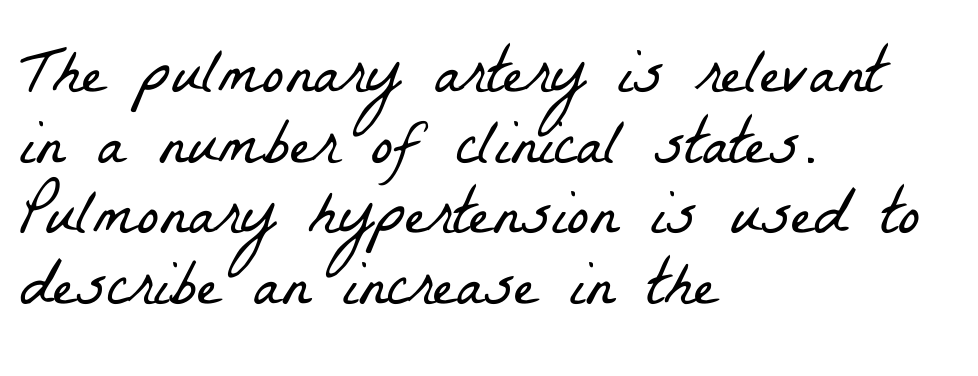
Q: Is the text bold? A: No.
Q: Is the typeface a serif or a sans-serif typeface? A: Serif.
Q: Is the text underlined? A: No.
Q: How is the paragraph aligned? A: Left-aligned.
Q: Is the spacing between letters normal or unusually wide? A: Normal.
Q: Is the spacing between lines tight, normal or loose? A: Tight.
Q: Width (condensed, normal, or wide)? A: Condensed.
Q: Stroke contrast? A: Low.
Q: x-height? A: Medium.
Q: Monospaced? A: No.
